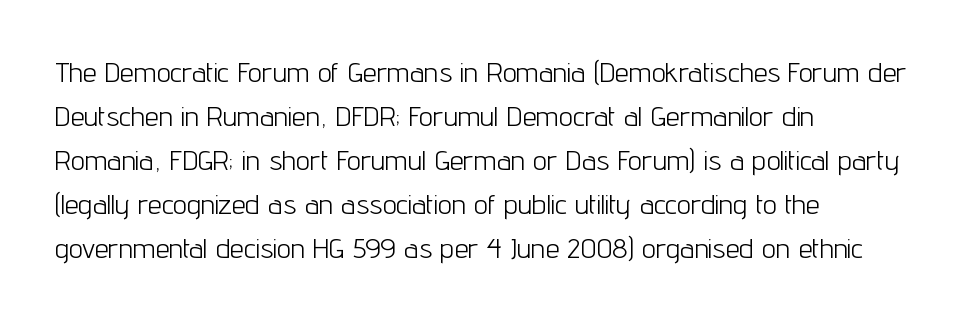
Q: Is the text bold? A: No.
Q: Is the text italic (slanted)? A: No, it is upright.
Q: Is the typeface a serif or a sans-serif typeface? A: Sans-serif.
Q: Is the text underlined? A: No.
Q: How is the paragraph aligned? A: Left-aligned.
Q: Is the spacing between letters normal or unusually wide? A: Normal.
Q: Is the spacing between lines tight, normal or loose? A: Normal.
Q: Width (condensed, normal, or wide)? A: Condensed.
Q: Stroke contrast? A: Low.
Q: x-height? A: Medium.
Q: Monospaced? A: No.
